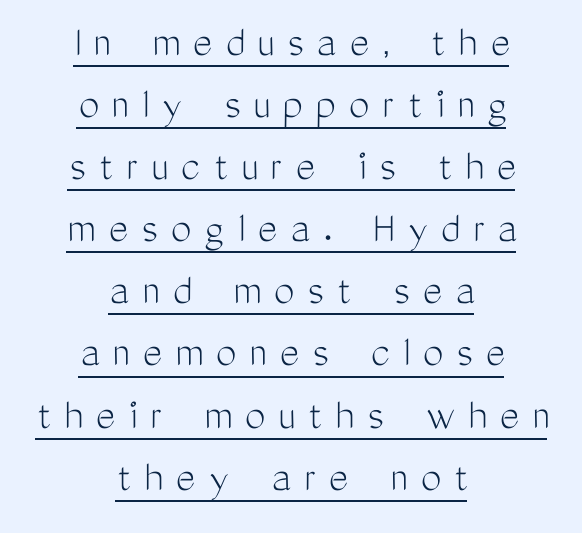
{"serif": "no", "italic": "no", "bold": "no", "weight": "light", "width": "condensed", "stroke_contrast": "medium", "x_height": "medium", "monospaced": "no", "underline": "yes", "align": "center", "line_spacing": "normal", "line_spacing_ratio": 1.35, "letter_spacing": "wide", "letter_spacing_em": 0.29, "glyph_px": 46}
